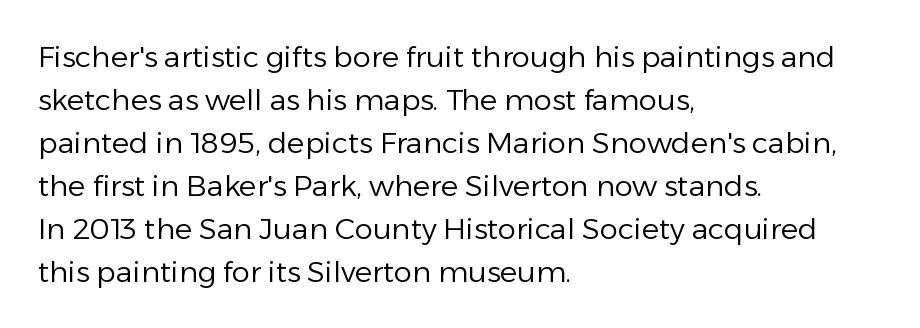
{"serif": "no", "italic": "no", "bold": "no", "weight": "regular", "width": "normal", "stroke_contrast": "low", "x_height": "medium", "monospaced": "no", "underline": "no", "align": "left", "line_spacing": "normal", "line_spacing_ratio": 1.48, "letter_spacing": "normal", "letter_spacing_em": 0.0, "glyph_px": 29}
